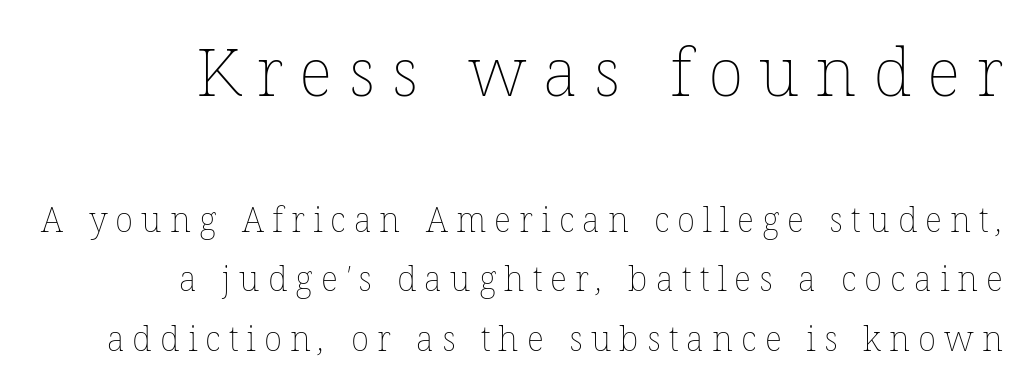
{"bold": "no", "weight": "thin", "width": "normal", "stroke_contrast": "low", "x_height": "medium", "monospaced": "no", "underline": "no", "align": "right", "line_spacing_ratio": 1.75, "letter_spacing": "wide", "letter_spacing_em": 0.24, "larger_block": "first", "size_ratio": 1.97, "glyph_px": 67}
